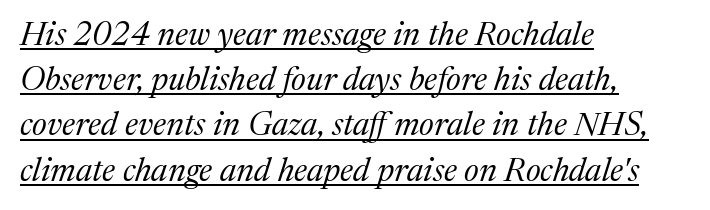
Q: Is the text bold? A: No.
Q: Is the text italic (slanted)? A: Yes, it leans right by about 17 degrees.
Q: Is the typeface a serif or a sans-serif typeface? A: Serif.
Q: Is the text underlined? A: Yes.
Q: How is the paragraph aligned? A: Left-aligned.
Q: Is the spacing between letters normal or unusually wide? A: Normal.
Q: Is the spacing between lines tight, normal or loose? A: Normal.
Q: Width (condensed, normal, or wide)? A: Normal.
Q: Stroke contrast? A: Medium.
Q: x-height? A: Medium.
Q: Monospaced? A: No.
